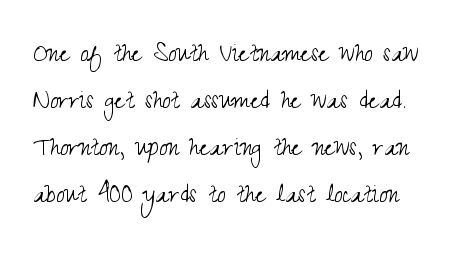
Q: Is the text bold? A: No.
Q: Is the text italic (slanted)? A: No, it is upright.
Q: Is the typeface a serif or a sans-serif typeface? A: Sans-serif.
Q: Is the text underlined? A: No.
Q: Is the spacing between letters normal or unusually wide? A: Normal.
Q: Is the spacing between lines tight, normal or loose? A: Normal.
Q: Width (condensed, normal, or wide)? A: Condensed.
Q: Stroke contrast? A: Medium.
Q: x-height? A: Small.
Q: Monospaced? A: No.
